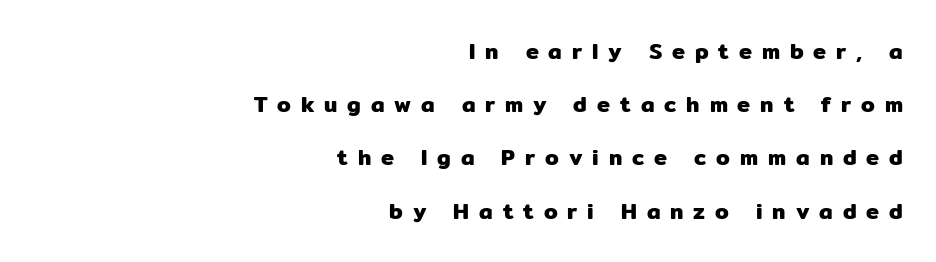
Reading down the block, your eye finds every line finishing at a fixed right position. Characters remain perfectly vertical along every line. Descenders hang freely into open space. The tracking jumps out immediately: characters are airy and widely separated. Is there much room between lines? Yes — plenty of vertical air separates them.
